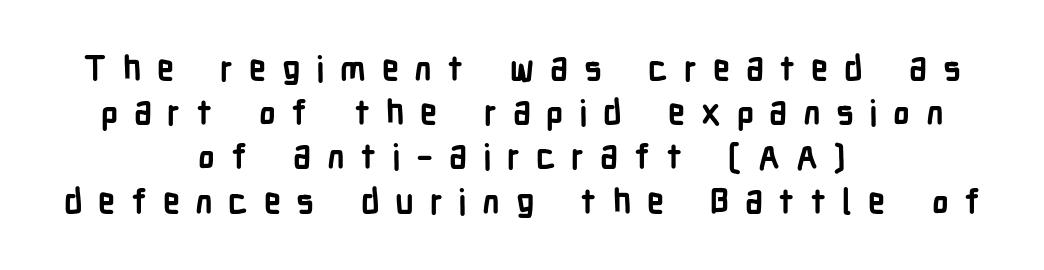
Honestly, the letter spacing is so wide it's the main thing you notice. These words are printed bold, with thick strokes throughout. Posture: upright roman. Both edges are ragged and mirror each other, which tells us the setting is centered.
